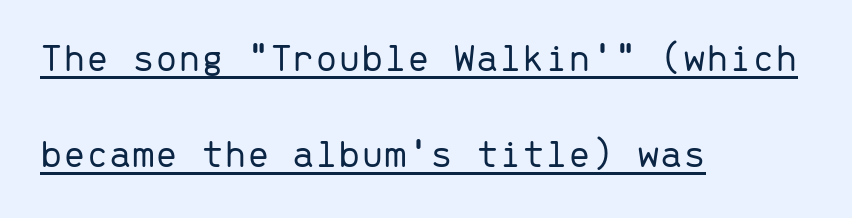
Q: Is the text bold? A: No.
Q: Is the text italic (slanted)? A: No, it is upright.
Q: Is the typeface a serif or a sans-serif typeface? A: Sans-serif.
Q: Is the text underlined? A: Yes.
Q: How is the paragraph aligned? A: Left-aligned.
Q: Is the spacing between letters normal or unusually wide? A: Normal.
Q: Is the spacing between lines tight, normal or loose? A: Loose.
Q: Width (condensed, normal, or wide)? A: Normal.
Q: Stroke contrast? A: Low.
Q: x-height? A: Medium.
Q: Monospaced? A: Yes.
